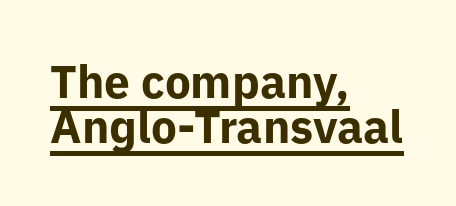
Q: Is the text bold? A: Yes.
Q: Is the text italic (slanted)? A: No, it is upright.
Q: Is the typeface a serif or a sans-serif typeface? A: Sans-serif.
Q: Is the text underlined? A: Yes.
Q: How is the paragraph aligned? A: Left-aligned.
Q: Is the spacing between letters normal or unusually wide? A: Normal.
Q: Is the spacing between lines tight, normal or loose? A: Tight.
Q: Width (condensed, normal, or wide)? A: Normal.
Q: Stroke contrast? A: Low.
Q: x-height? A: Medium.
Q: Monospaced? A: No.
